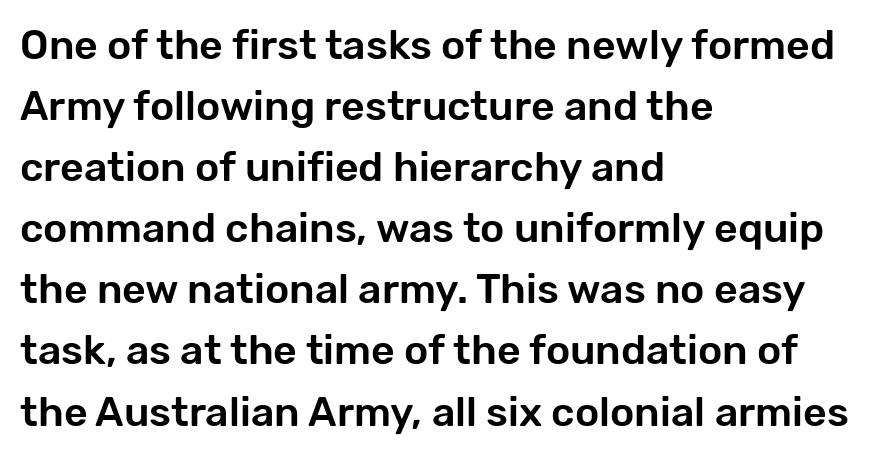
Q: Is the text italic (slanted)? A: No, it is upright.
Q: Is the typeface a serif or a sans-serif typeface? A: Sans-serif.
Q: Is the text underlined? A: No.
Q: How is the paragraph aligned? A: Left-aligned.
Q: Is the spacing between letters normal or unusually wide? A: Normal.
Q: Is the spacing between lines tight, normal or loose? A: Normal.
Q: Width (condensed, normal, or wide)? A: Normal.
Q: Stroke contrast? A: Low.
Q: x-height? A: Medium.
Q: Monospaced? A: No.
